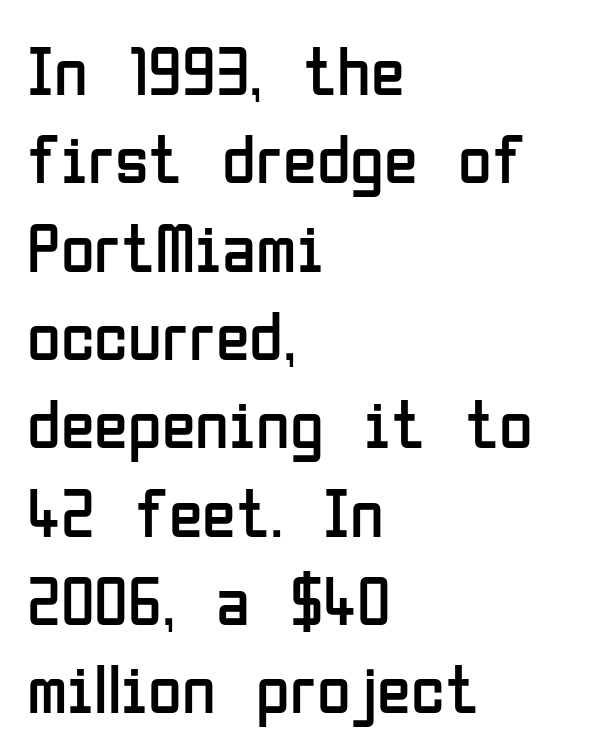
Q: Is the text bold? A: No.
Q: Is the text italic (slanted)? A: No, it is upright.
Q: Is the typeface a serif or a sans-serif typeface? A: Sans-serif.
Q: Is the text underlined? A: No.
Q: How is the paragraph aligned? A: Left-aligned.
Q: Is the spacing between letters normal or unusually wide? A: Normal.
Q: Is the spacing between lines tight, normal or loose? A: Normal.
Q: Width (condensed, normal, or wide)? A: Condensed.
Q: Stroke contrast? A: Low.
Q: x-height? A: Medium.
Q: Monospaced? A: No.
